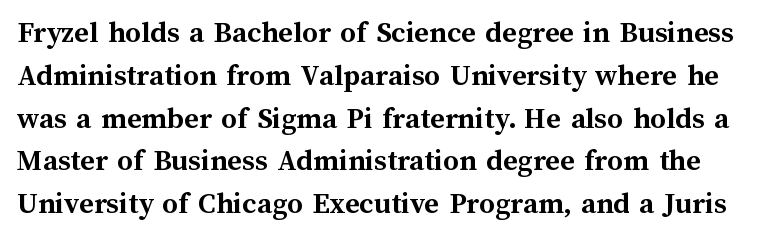
The image shows 31 px semibold type, upright; set normal line spacing (1.38x), normal letter spacing, not underlined; medium stroke contrast and a medium x-height.
